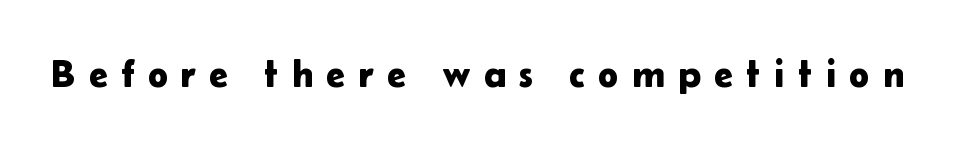
The image shows 38 px sans-serif type, upright; set unusually wide letter spacing (+0.35 em), not underlined; low stroke contrast and a medium x-height.
